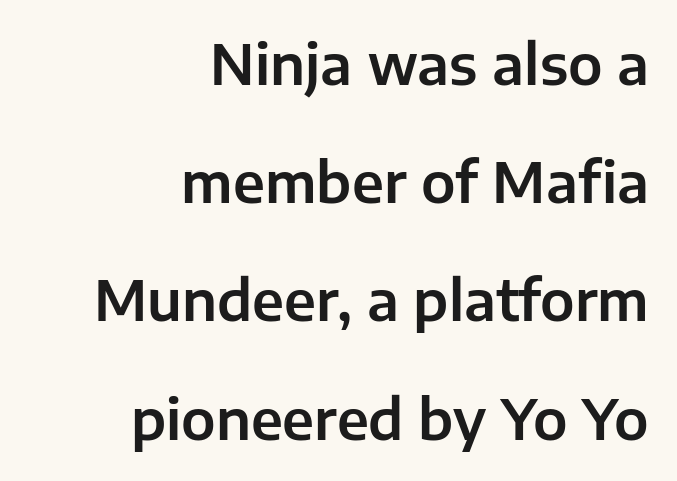
Q: Is the text italic (slanted)? A: No, it is upright.
Q: Is the typeface a serif or a sans-serif typeface? A: Sans-serif.
Q: Is the text underlined? A: No.
Q: How is the paragraph aligned? A: Right-aligned.
Q: Is the spacing between letters normal or unusually wide? A: Normal.
Q: Is the spacing between lines tight, normal or loose? A: Loose.
Q: Width (condensed, normal, or wide)? A: Normal.
Q: Stroke contrast? A: Low.
Q: x-height? A: Medium.
Q: Monospaced? A: No.
